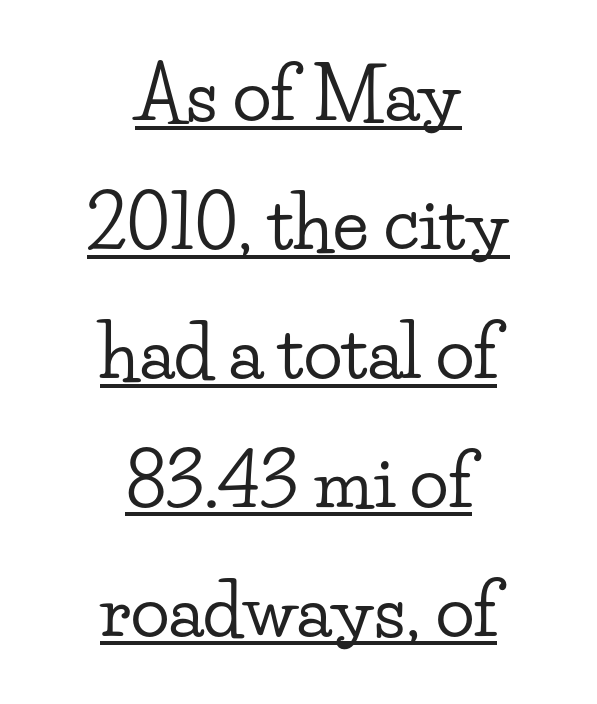
Q: Is the text italic (slanted)? A: No, it is upright.
Q: Is the typeface a serif or a sans-serif typeface? A: Serif.
Q: Is the text underlined? A: Yes.
Q: How is the paragraph aligned? A: Centered.
Q: Is the spacing between letters normal or unusually wide? A: Normal.
Q: Width (condensed, normal, or wide)? A: Wide.
Q: Stroke contrast? A: Low.
Q: x-height? A: Small.
Q: Monospaced? A: No.
